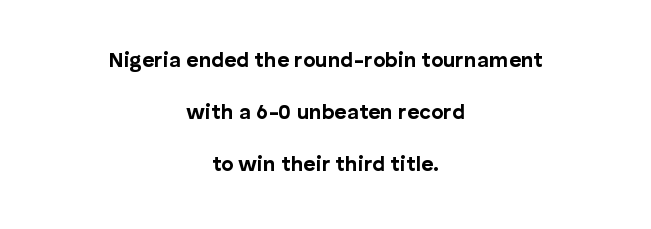
{"italic": "no", "bold": "yes", "underline": "no", "align": "center", "line_spacing": "loose", "line_spacing_ratio": 2.48, "letter_spacing": "normal", "letter_spacing_em": 0.0, "glyph_px": 21}
